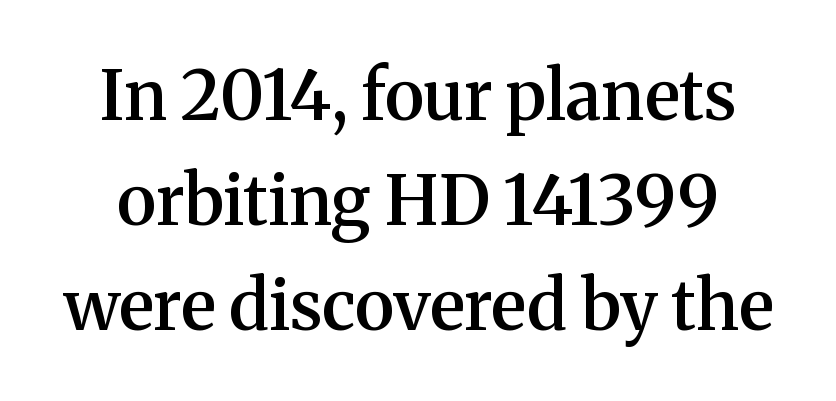
The image shows 69 px semibold serif type, upright; set normal line spacing (1.52x), normal letter spacing, not underlined; medium stroke contrast and a medium x-height.
